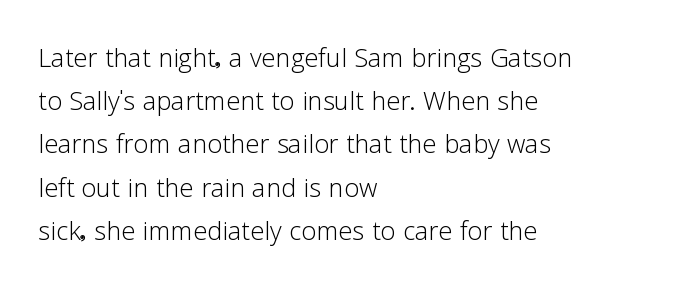
You could call the tracking neutral — neither tight nor loose. Classification — sans serif. Whoever set this chose a conventional vertical rhythm. The baseline area is clear. The letters advance in unequal steps, a hallmark of proportional type.
